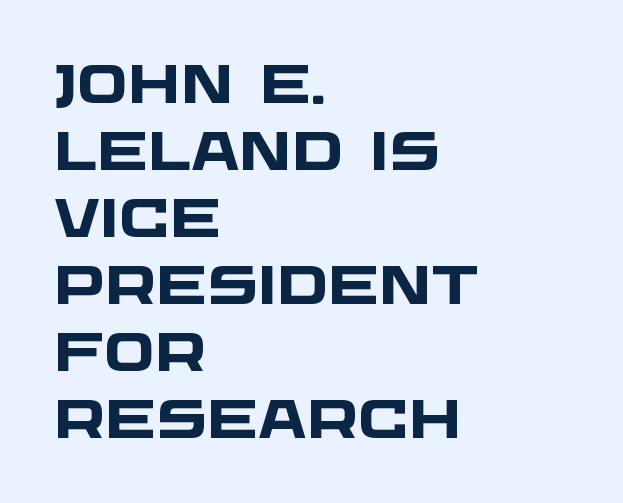
Q: Is the text bold? A: Yes.
Q: Is the typeface a serif or a sans-serif typeface? A: Sans-serif.
Q: Is the text underlined? A: No.
Q: How is the paragraph aligned? A: Left-aligned.
Q: Is the spacing between letters normal or unusually wide? A: Normal.
Q: Width (condensed, normal, or wide)? A: Wide.
Q: Stroke contrast? A: Low.
Q: x-height? A: Large.
Q: Monospaced? A: No.
